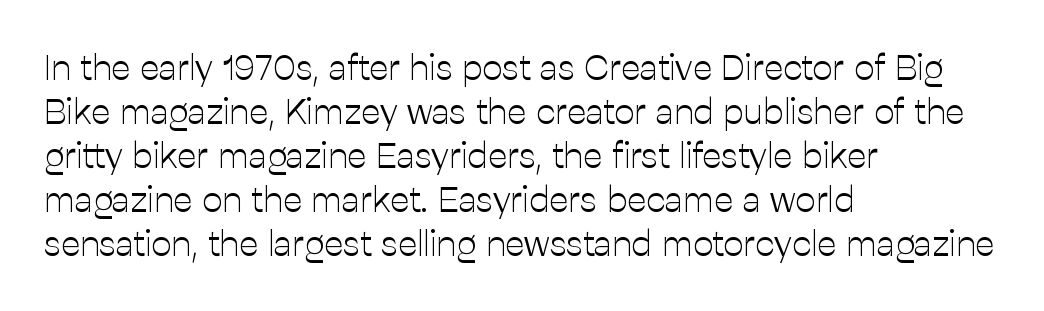
Q: Is the text bold? A: No.
Q: Is the text italic (slanted)? A: No, it is upright.
Q: Is the typeface a serif or a sans-serif typeface? A: Sans-serif.
Q: Is the text underlined? A: No.
Q: How is the paragraph aligned? A: Left-aligned.
Q: Is the spacing between letters normal or unusually wide? A: Normal.
Q: Width (condensed, normal, or wide)? A: Normal.
Q: Stroke contrast? A: Low.
Q: x-height? A: Medium.
Q: Monospaced? A: No.
